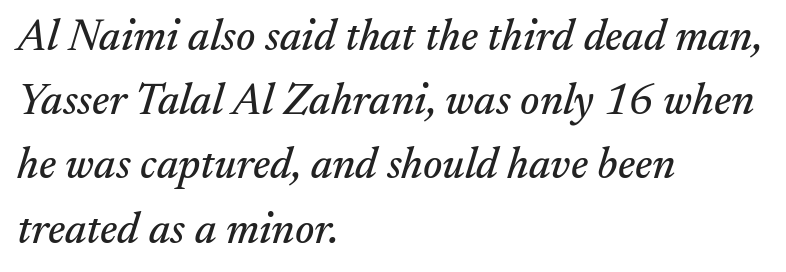
Q: Is the text italic (slanted)? A: Yes, it leans right by about 17 degrees.
Q: Is the typeface a serif or a sans-serif typeface? A: Serif.
Q: Is the text underlined? A: No.
Q: How is the paragraph aligned? A: Left-aligned.
Q: Is the spacing between letters normal or unusually wide? A: Normal.
Q: Is the spacing between lines tight, normal or loose? A: Normal.
Q: Width (condensed, normal, or wide)? A: Normal.
Q: Stroke contrast? A: Medium.
Q: x-height? A: Small.
Q: Monospaced? A: No.
